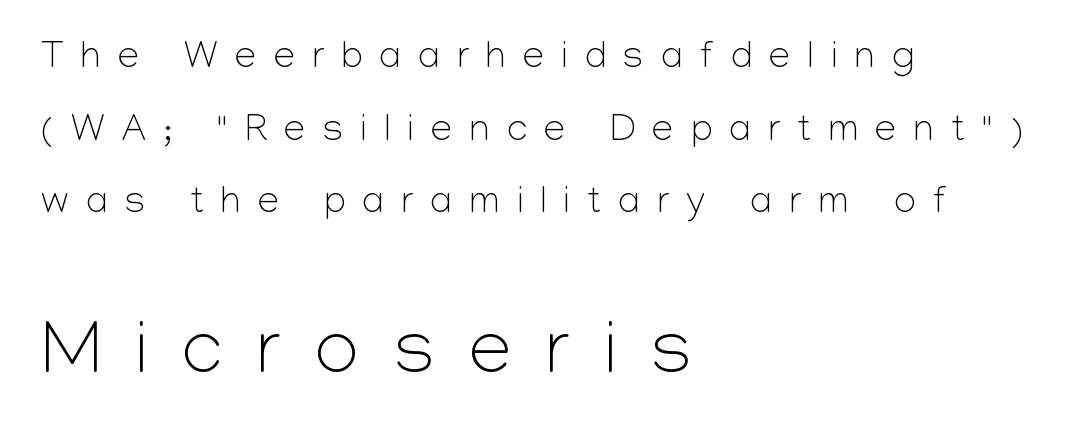
Q: Is the text bold? A: No.
Q: Is the text italic (slanted)? A: No, it is upright.
Q: Is the typeface a serif or a sans-serif typeface? A: Sans-serif.
Q: Is the text underlined? A: No.
Q: How is the paragraph aligned? A: Left-aligned.
Q: Is the spacing between letters normal or unusually wide? A: Unusually wide.
Q: Is the spacing between lines tight, normal or loose? A: Loose.
Q: Which block of text is set in a larger size, the first (top) or the second (bottom)? A: The second (bottom) one.
Q: Width (condensed, normal, or wide)? A: Normal.
Q: Stroke contrast? A: Low.
Q: x-height? A: Medium.
Q: Monospaced? A: No.
